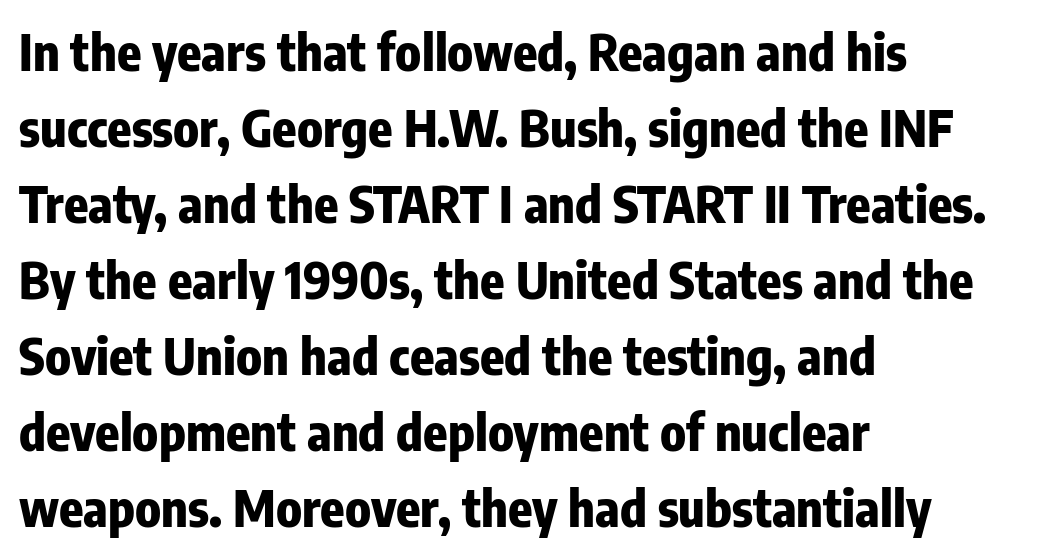
The image shows 50 px heavy, condensed sans-serif type, upright; set left-aligned, normal line spacing (1.52x), normal letter spacing, not underlined; low stroke contrast and a medium x-height.
